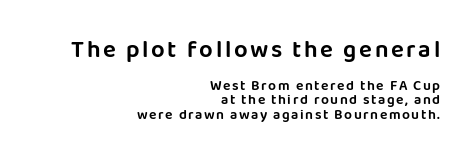
Which of the two is more prominent by size? The first, at the top. Casual observation: everything's shoved over to the right. The specimen reads as upright at a glance. The area under the type is left untouched. Rows of type sit shoulder to shoulder in the vertical direction.
